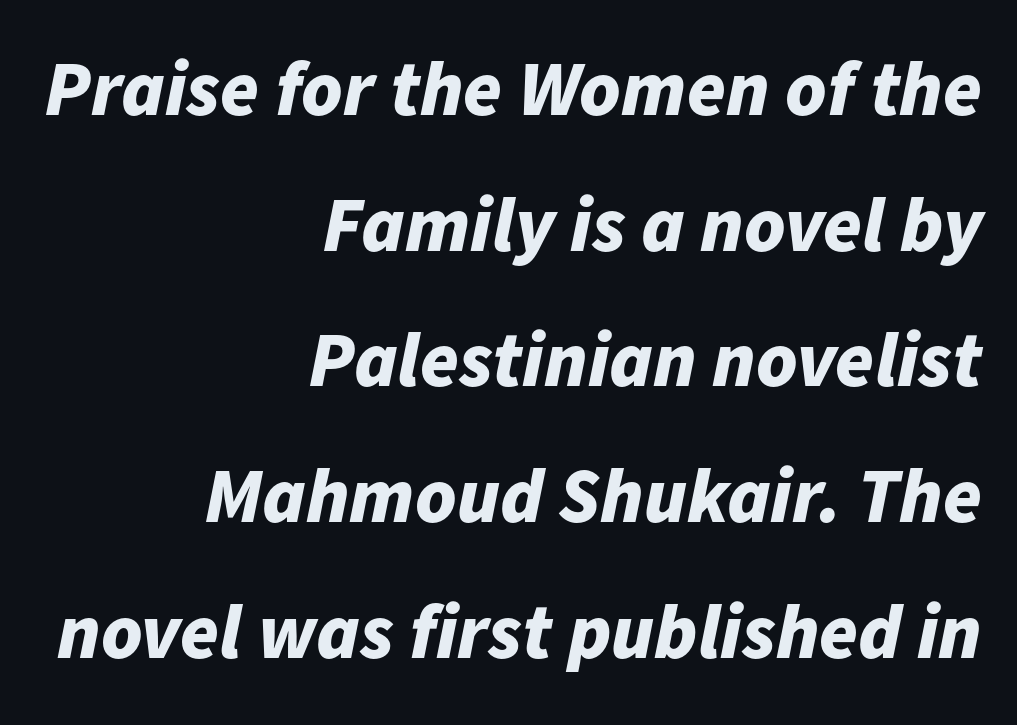
This is oblique type, the kind used for emphasis or titles. Think of a printed novel: that variable character pitch is what you see here. Compared with an ordinary text face, these strokes are far heavier — a full bold. Horizontal alignment here is rightward, an uncommon choice for prose. Unmarked baselines from the first word to the last. Caption: standard tracking, unaltered.
